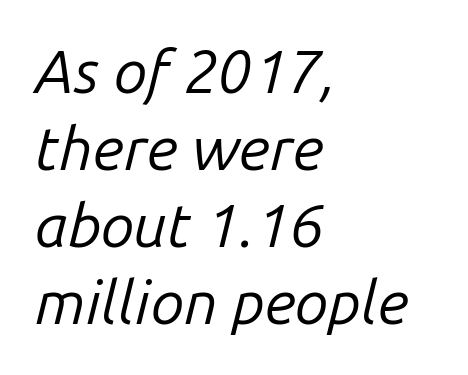
The image shows 61 px regular-weight type, italic (leaning right); set left-aligned, normal line spacing (1.26x), normal letter spacing, not underlined; low stroke contrast and a medium x-height.
